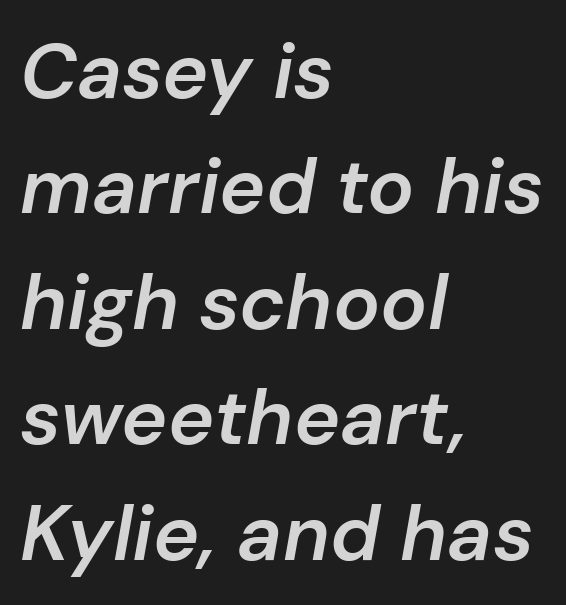
The image shows 78 px semibold type, italic (leaning right); set left-aligned, normal line spacing (1.48x), normal letter spacing, not underlined; low stroke contrast and a medium x-height.
